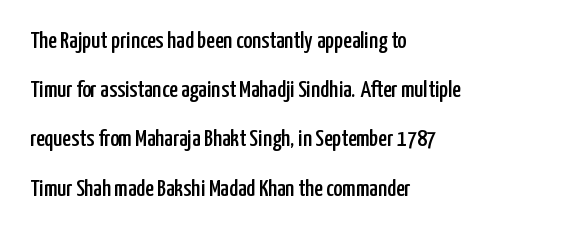
The image shows 24 px text type, upright; set left-aligned, loose line spacing (2.05x), normal letter spacing, not underlined.
